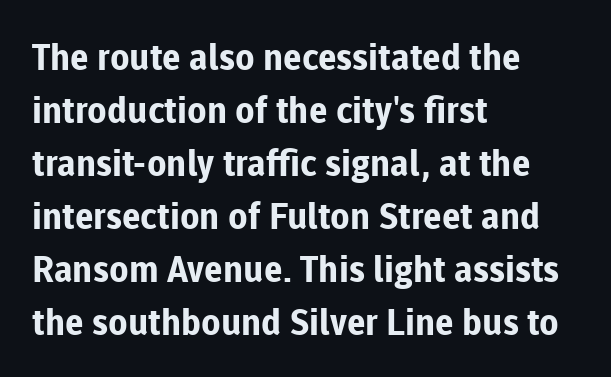
{"serif": "no", "italic": "no", "bold": "yes", "weight": "bold", "width": "normal", "stroke_contrast": "low", "x_height": "medium", "monospaced": "no", "underline": "no", "align": "left", "line_spacing": "normal", "line_spacing_ratio": 1.47, "letter_spacing": "normal", "letter_spacing_em": 0.0, "glyph_px": 36}
